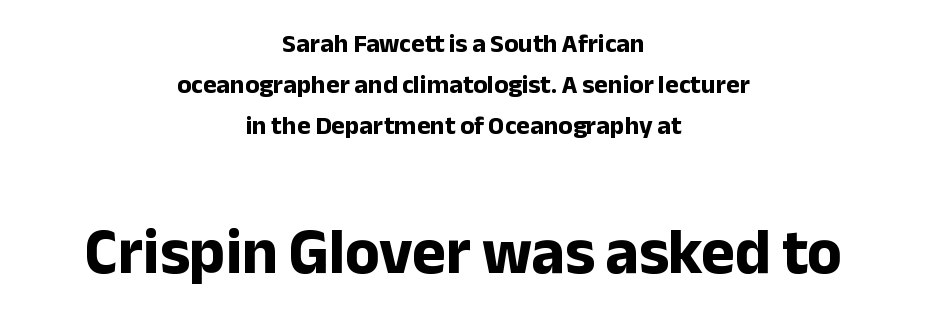
The image shows 64 px bold sans-serif type, upright; set centered, normal line spacing (1.57x), normal letter spacing, not underlined; the second (bottom) block is 2.46x larger; low stroke contrast and a medium x-height.
